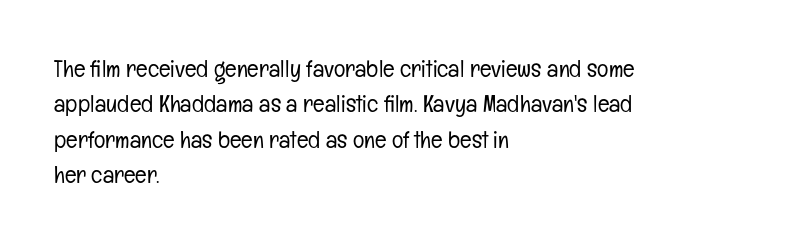
{"italic": "no", "bold": "no", "underline": "no", "align": "left", "line_spacing": "normal", "line_spacing_ratio": 1.47, "letter_spacing": "normal", "letter_spacing_em": 0.0, "glyph_px": 24}
